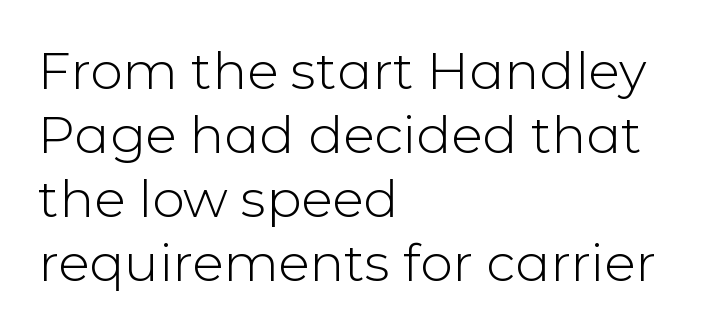
The passage shown is typeset with a sans-serif family. Caption: face not bold, strokes unweighted. Only glyphs here, with clear space below each row. Teacher's note: observe the even left margin — that is flush-left alignment. The passage shown is typed in a proportional face where columns would drift. These lines were composed using upright roman letters.
